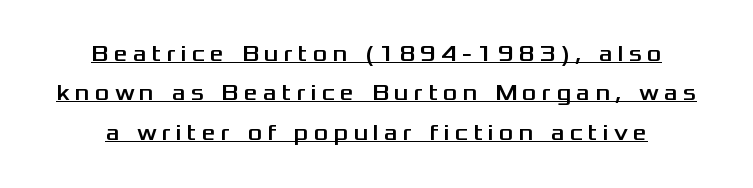
The image shows 22 px text type, upright; set line spacing 1.79x, unusually wide letter spacing (+0.24 em), underlined.
